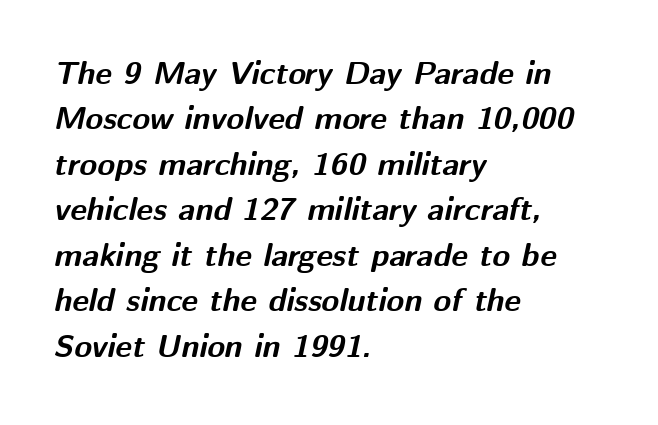
Q: Is the text bold? A: Yes.
Q: Is the text italic (slanted)? A: Yes, it leans right by about 12 degrees.
Q: Is the text underlined? A: No.
Q: How is the paragraph aligned? A: Left-aligned.
Q: Is the spacing between letters normal or unusually wide? A: Normal.
Q: Is the spacing between lines tight, normal or loose? A: Normal.
Q: Width (condensed, normal, or wide)? A: Normal.
Q: Stroke contrast? A: Medium.
Q: x-height? A: Medium.
Q: Monospaced? A: No.
